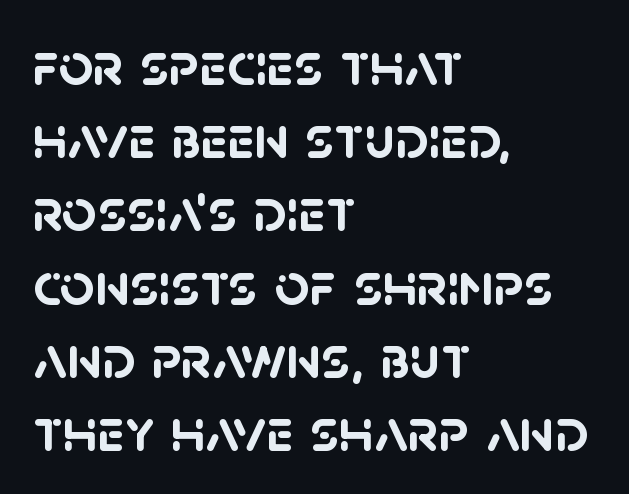
Q: Is the text bold? A: Yes.
Q: Is the typeface a serif or a sans-serif typeface? A: Sans-serif.
Q: Is the text underlined? A: No.
Q: How is the paragraph aligned? A: Left-aligned.
Q: Is the spacing between letters normal or unusually wide? A: Normal.
Q: Width (condensed, normal, or wide)? A: Normal.
Q: Stroke contrast? A: Low.
Q: x-height? A: Large.
Q: Monospaced? A: No.
